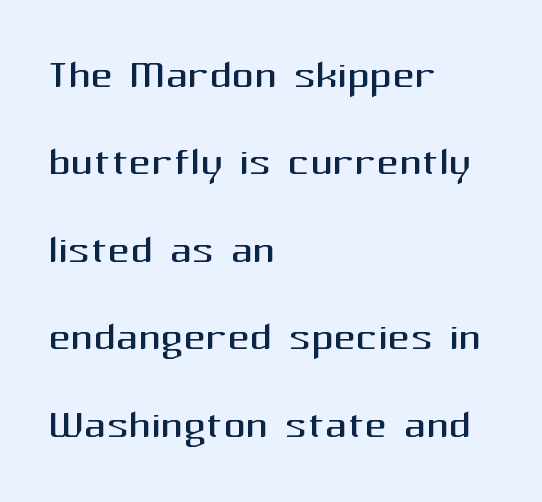
Q: Is the text bold? A: No.
Q: Is the text italic (slanted)? A: No, it is upright.
Q: Is the typeface a serif or a sans-serif typeface? A: Sans-serif.
Q: Is the text underlined? A: No.
Q: How is the paragraph aligned? A: Left-aligned.
Q: Is the spacing between letters normal or unusually wide? A: Normal.
Q: Is the spacing between lines tight, normal or loose? A: Normal.
Q: Width (condensed, normal, or wide)? A: Normal.
Q: Stroke contrast? A: Medium.
Q: x-height? A: Medium.
Q: Monospaced? A: No.
